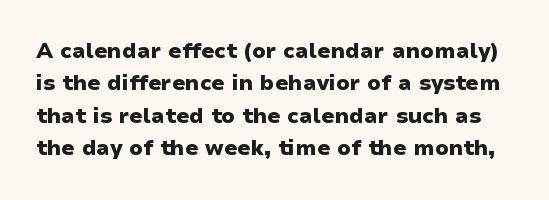
Do the letters lean? They stand straight. Heavy-handed strokes throughout: this text is bold. The horizontal fit of the characters is conventional and even. Check under the words: just untouched page. Does the leading feel generous? No, just average.
